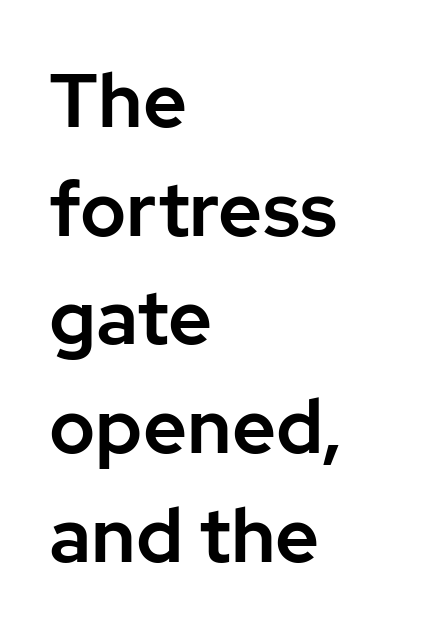
Type style note: lacks serifs. Do the characters align in a grid? No, the font is proportional. Where is the straight margin? On the left. No word sits above an underline. Compared with typical paragraphs, the rows here are spaced about the same.
